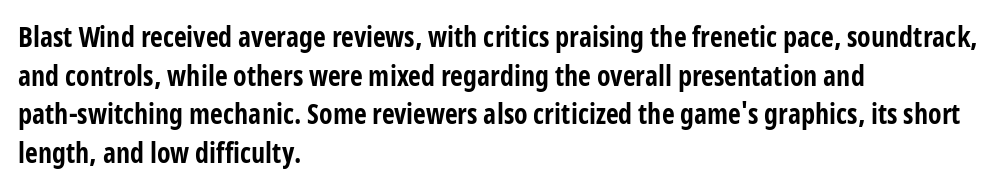
{"serif": "no", "italic": "no", "bold": "yes", "weight": "bold", "width": "condensed", "stroke_contrast": "low", "x_height": "medium", "monospaced": "no", "underline": "no", "align": "left", "line_spacing": "normal", "line_spacing_ratio": 1.38, "letter_spacing": "normal", "letter_spacing_em": 0.0, "glyph_px": 28}
